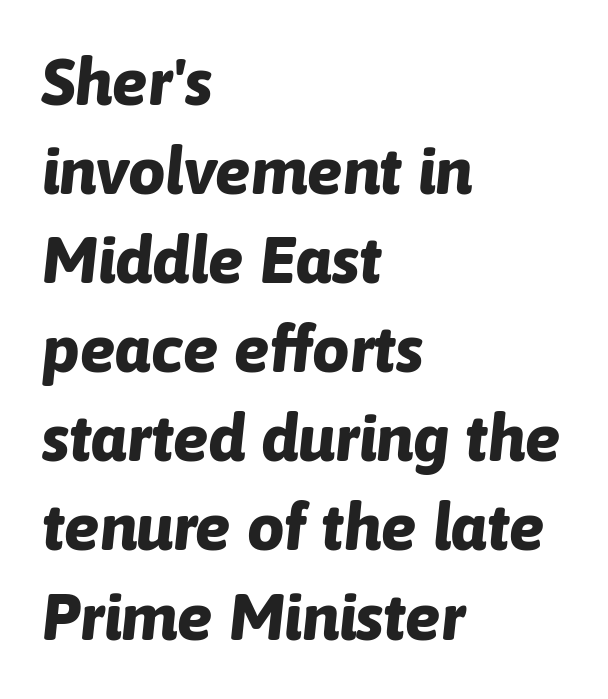
The image shows 66 px bold type, italic (leaning right); set left-aligned, normal line spacing (1.35x), normal letter spacing, not underlined; low stroke contrast and a medium x-height.
